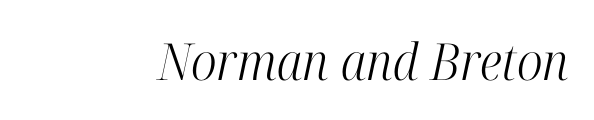
The image shows 51 px light, condensed serif type, italic (leaning right); set normal letter spacing, not underlined; high stroke contrast and a medium x-height.
